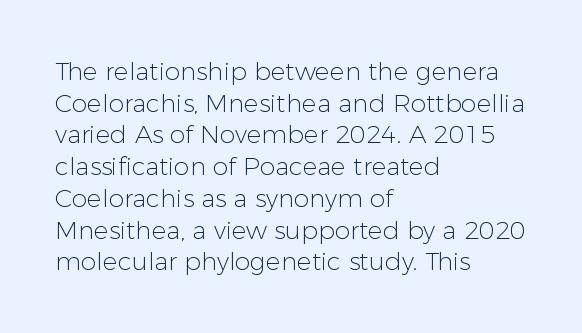
Q: Is the text bold? A: No.
Q: Is the text italic (slanted)? A: No, it is upright.
Q: Is the text underlined? A: No.
Q: How is the paragraph aligned? A: Left-aligned.
Q: Is the spacing between letters normal or unusually wide? A: Normal.
Q: Is the spacing between lines tight, normal or loose? A: Normal.
